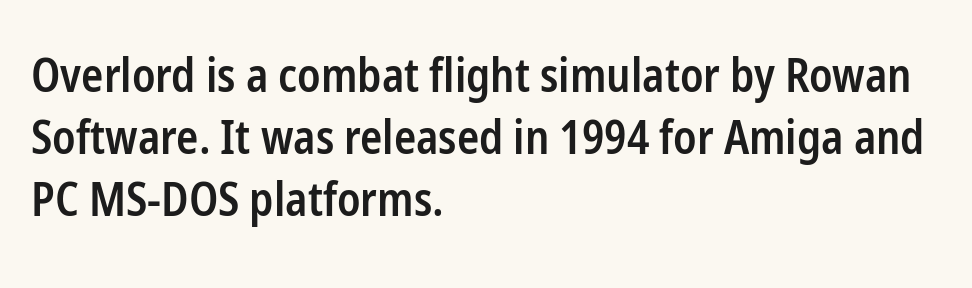
You could not count columns in this text — the font is proportionally spaced. Nope, not italic — everything's standing straight. A somewhat darkened texture: the type is semibold rather than bold. Letters rest on an invisible, unmarked baseline. Interline gaps are of average width in this sample. No feet cap the strokes, marking this as sans-serif type.
